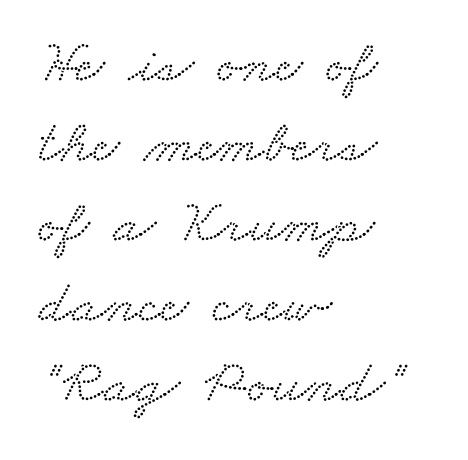
The image shows 61 px wide type; set left-aligned, normal line spacing (1.31x), normal letter spacing, not underlined; low stroke contrast and a small x-height.
